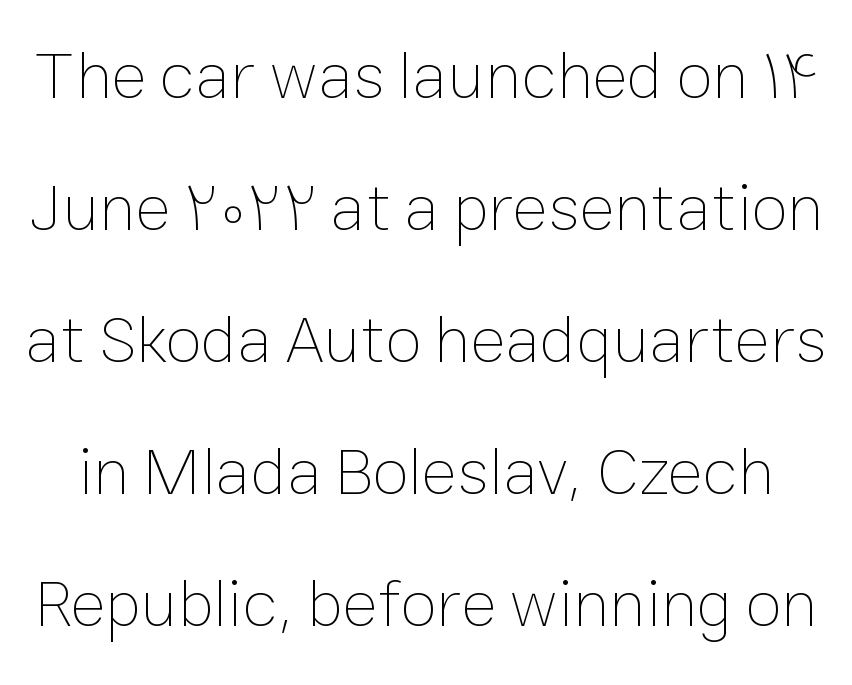
The image shows 67 px thin type, upright; set loose line spacing (1.97x), normal letter spacing, not underlined; low stroke contrast and a medium x-height.
